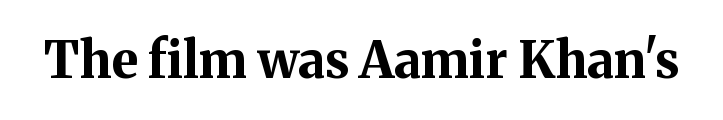
Q: Is the text bold? A: Yes.
Q: Is the text italic (slanted)? A: No, it is upright.
Q: Is the typeface a serif or a sans-serif typeface? A: Serif.
Q: Is the text underlined? A: No.
Q: Is the spacing between letters normal or unusually wide? A: Normal.
Q: Width (condensed, normal, or wide)? A: Normal.
Q: Stroke contrast? A: Medium.
Q: x-height? A: Medium.
Q: Monospaced? A: No.
